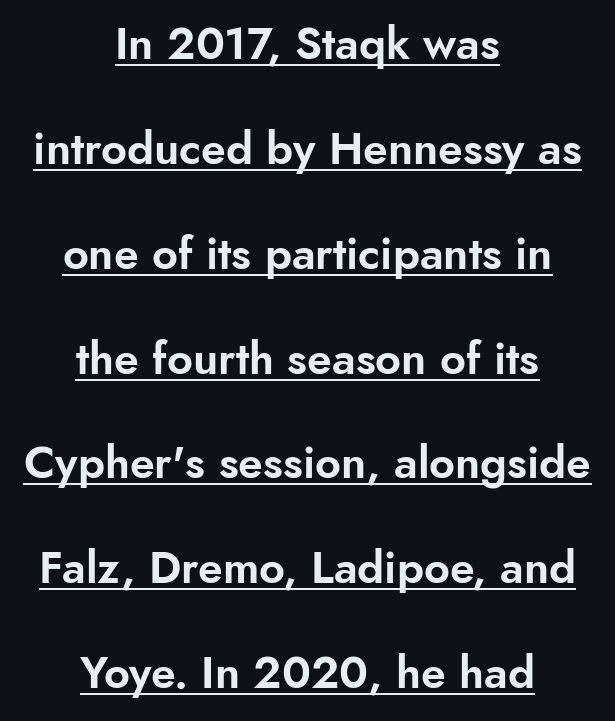
{"serif": "no", "italic": "no", "width": "normal", "stroke_contrast": "low", "x_height": "small", "monospaced": "no", "underline": "yes", "align": "center", "line_spacing": "loose", "line_spacing_ratio": 2.33, "letter_spacing": "normal", "letter_spacing_em": 0.0, "glyph_px": 45}
